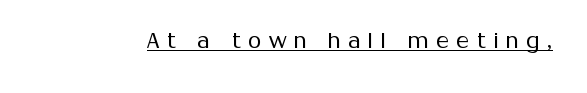
Q: Is the text bold? A: No.
Q: Is the text italic (slanted)? A: No, it is upright.
Q: Is the text underlined? A: Yes.
Q: Is the spacing between letters normal or unusually wide? A: Unusually wide.
